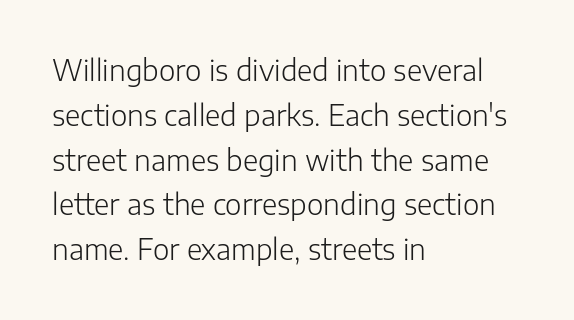
{"serif": "no", "italic": "no", "bold": "no", "weight": "light", "width": "normal", "stroke_contrast": "low", "x_height": "medium", "monospaced": "no", "underline": "no", "align": "left", "line_spacing": "normal", "line_spacing_ratio": 1.6, "letter_spacing": "normal", "letter_spacing_em": 0.0, "glyph_px": 28}
